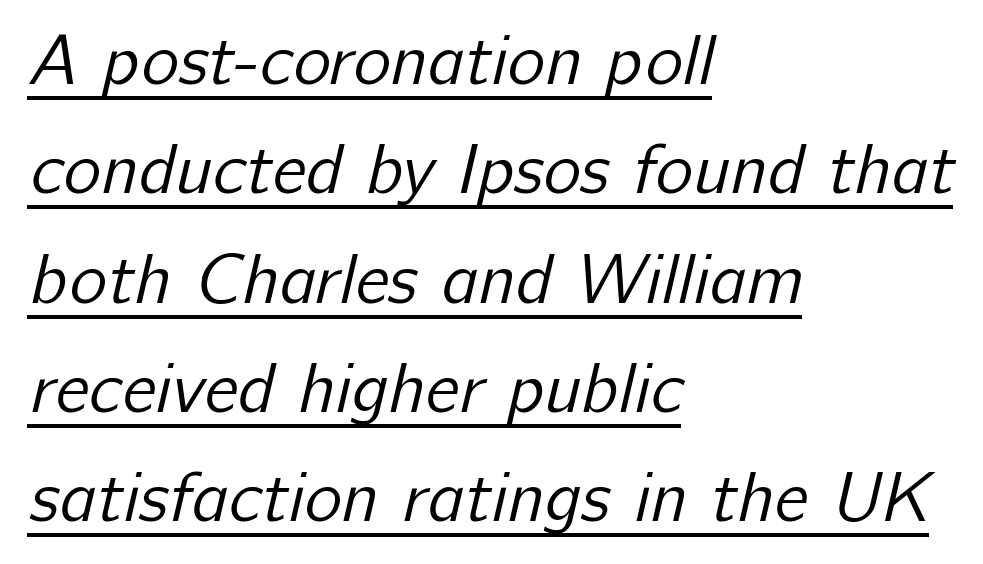
{"serif": "no", "bold": "no", "weight": "regular", "width": "normal", "stroke_contrast": "low", "x_height": "medium", "monospaced": "no", "underline": "yes", "align": "left", "line_spacing": "normal", "line_spacing_ratio": 1.54, "letter_spacing": "normal", "letter_spacing_em": 0.0, "glyph_px": 71}
